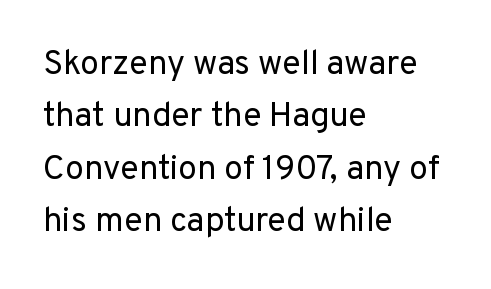
Does the type have serifs? No, each stem ends abruptly. The face used here is proportionally spaced, like ordinary book or web type. Summary of weight: not heavy and not bold. The passage is arranged the way most books set body copy — flush left. The vertical gap from one line to the next is medium.
